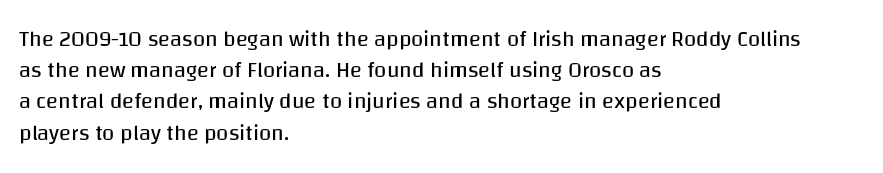
Every row of glyphs begins at an identical x-position on the left. The typesetting does not lean heavy: it is not bold. One glance says typical: line gaps are just what's usual. Underlining? Definitely not there.
